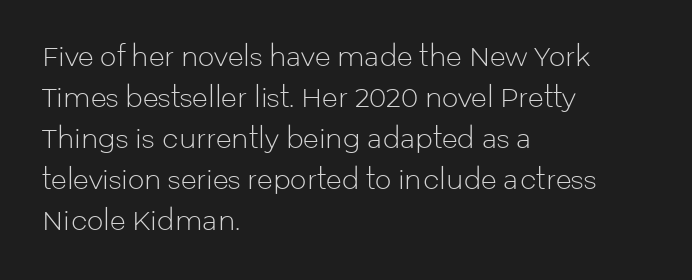
The words here are not underlined. Unbolded letterforms with no extra heft. Quick note: interline space is typical. These lines stack with their left ends in a neat column. Ordinary non-slanted type is in use. Here the glyphs are tracked normally, forming tight word shapes.
